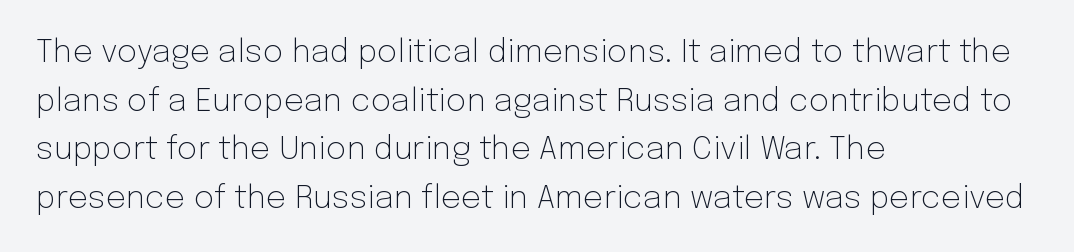
{"serif": "no", "italic": "no", "bold": "no", "weight": "light", "width": "normal", "stroke_contrast": "low", "x_height": "medium", "monospaced": "no", "underline": "no", "align": "left", "line_spacing": "normal", "line_spacing_ratio": 1.52, "letter_spacing": "normal", "letter_spacing_em": 0.0, "glyph_px": 32}
